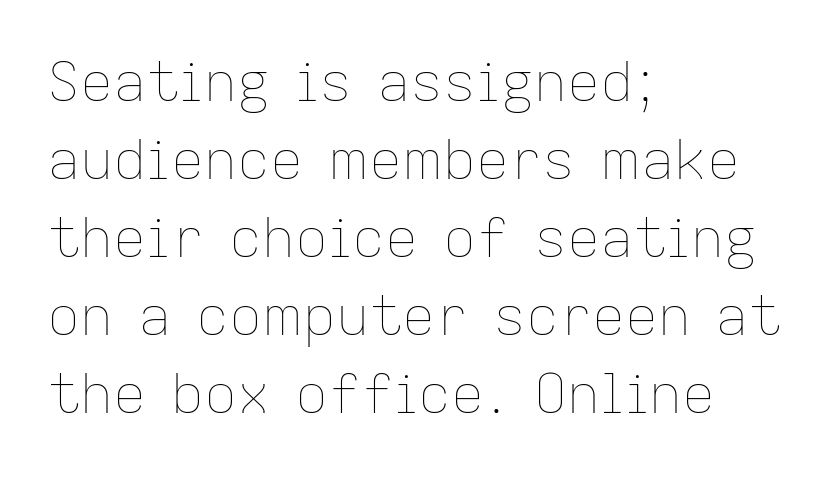
{"italic": "no", "bold": "no", "weight": "thin", "width": "normal", "stroke_contrast": "low", "x_height": "medium", "monospaced": "no", "underline": "no", "align": "left", "line_spacing": "normal", "line_spacing_ratio": 1.42, "letter_spacing": "normal", "letter_spacing_em": 0.0, "glyph_px": 55}
